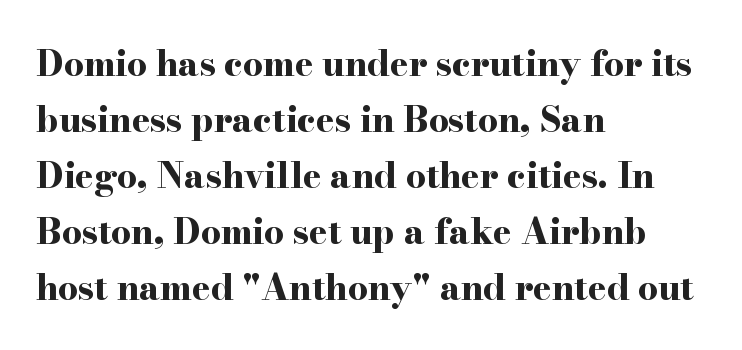
The image shows 35 px bold, wide serif type, upright; set left-aligned, normal line spacing (1.6x), normal letter spacing, not underlined; high stroke contrast and a small x-height.
